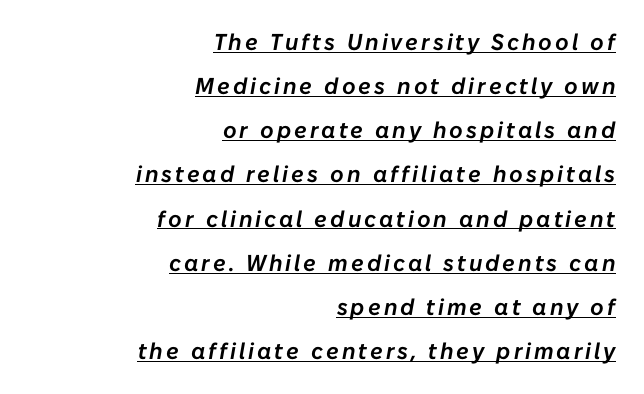
The image shows 23 px text type, italic (leaning right); set right-aligned, loose line spacing (1.92x), underlined.
